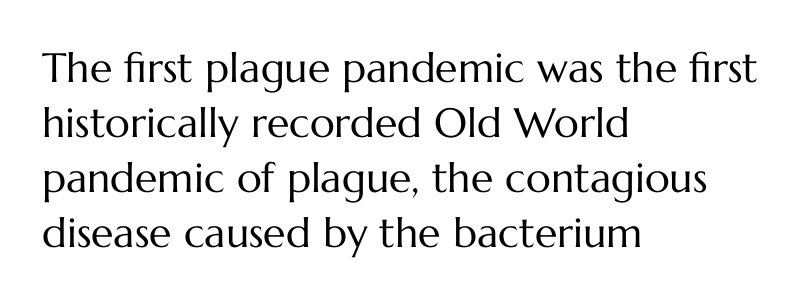
Q: Is the text bold? A: No.
Q: Is the text italic (slanted)? A: No, it is upright.
Q: Is the text underlined? A: No.
Q: How is the paragraph aligned? A: Left-aligned.
Q: Is the spacing between letters normal or unusually wide? A: Normal.
Q: Is the spacing between lines tight, normal or loose? A: Normal.
Q: Width (condensed, normal, or wide)? A: Normal.
Q: Stroke contrast? A: Medium.
Q: x-height? A: Medium.
Q: Monospaced? A: No.
